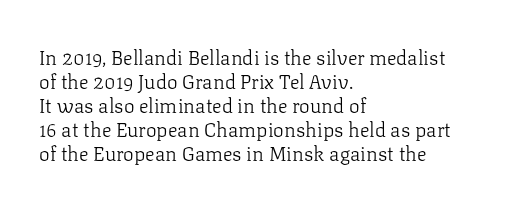
Descenders are the only things crossing below the line. Letters have the restrained weight of plain body copy at most. Where is the straight margin? On the left. Between one letter and the next there's only the usual sliver of space.
